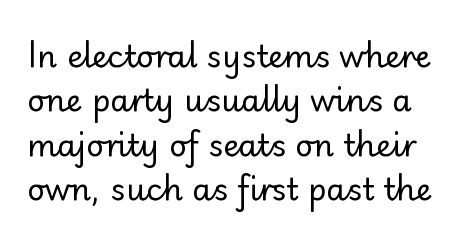
Q: Is the text bold? A: No.
Q: Is the text italic (slanted)? A: No, it is upright.
Q: Is the typeface a serif or a sans-serif typeface? A: Sans-serif.
Q: Is the text underlined? A: No.
Q: Is the spacing between letters normal or unusually wide? A: Normal.
Q: Is the spacing between lines tight, normal or loose? A: Normal.
Q: Width (condensed, normal, or wide)? A: Normal.
Q: Stroke contrast? A: Low.
Q: x-height? A: Small.
Q: Monospaced? A: No.
